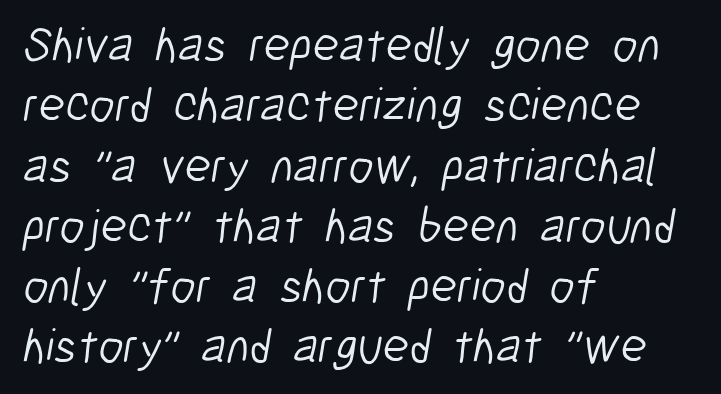
The image shows 49 px light, condensed sans-serif type; set left-aligned, line spacing 1.23x, normal letter spacing, not underlined; low stroke contrast and a medium x-height.
